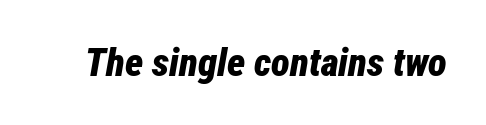
The image shows 39 px bold, condensed type, italic (leaning right); set normal letter spacing, not underlined; low stroke contrast and a medium x-height.
